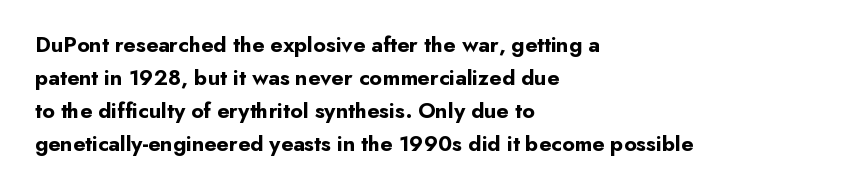
{"italic": "no", "bold": "yes", "underline": "no", "align": "left", "line_spacing": "normal", "line_spacing_ratio": 1.5, "letter_spacing": "normal", "letter_spacing_em": 0.0, "glyph_px": 22}
